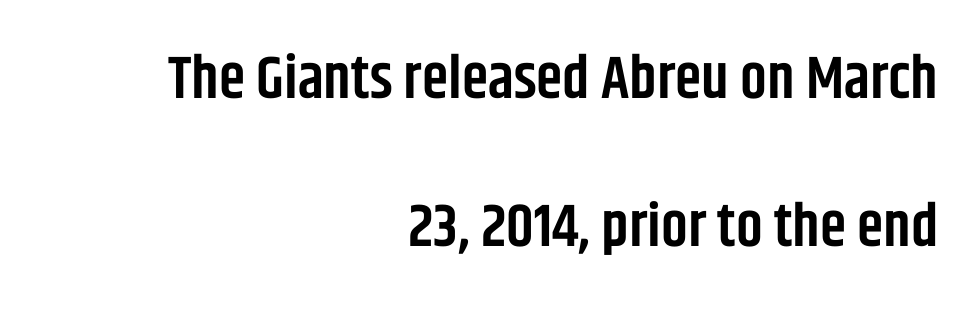
Q: Is the text bold? A: Semi-bold.
Q: Is the text italic (slanted)? A: No, it is upright.
Q: Is the typeface a serif or a sans-serif typeface? A: Sans-serif.
Q: Is the text underlined? A: No.
Q: How is the paragraph aligned? A: Right-aligned.
Q: Is the spacing between letters normal or unusually wide? A: Normal.
Q: Is the spacing between lines tight, normal or loose? A: Loose.
Q: Width (condensed, normal, or wide)? A: Condensed.
Q: Stroke contrast? A: Low.
Q: x-height? A: Large.
Q: Monospaced? A: No.
